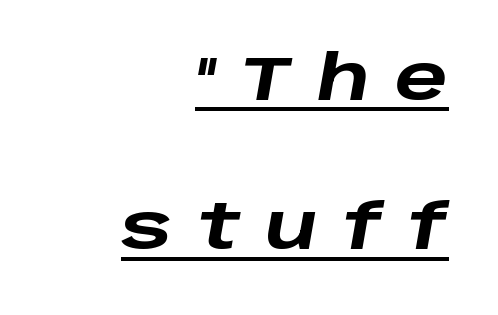
Spacing verdict: proportional, widths tailored to each character. The vertical gap from one line to the next is large. Caption: expanded tracking, letters set apart. Honestly, the underline is the first thing you notice here. Chunky letters — that's bold for sure. Each line ends at the same right margin while the left side varies.
